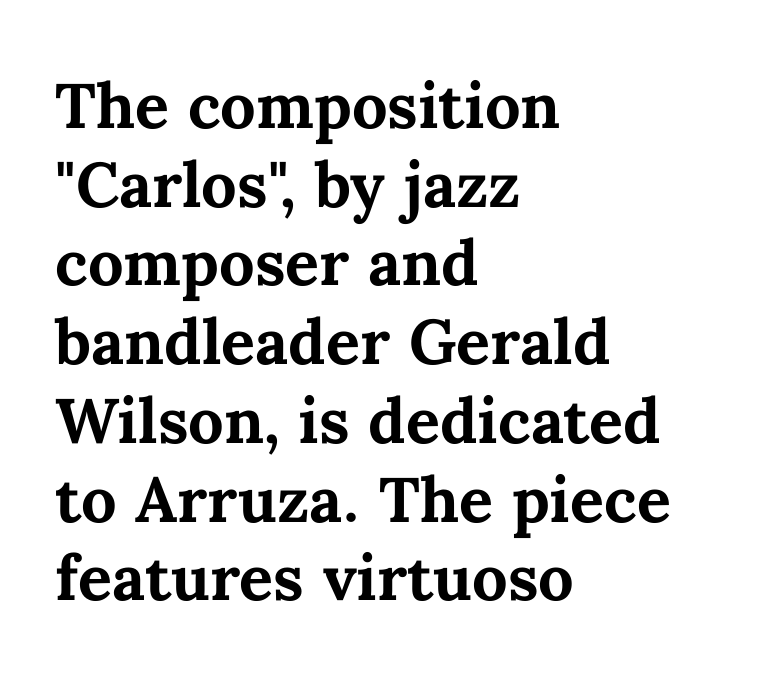
Q: Is the text bold? A: Yes.
Q: Is the text italic (slanted)? A: No, it is upright.
Q: Is the text underlined? A: No.
Q: How is the paragraph aligned? A: Left-aligned.
Q: Is the spacing between letters normal or unusually wide? A: Normal.
Q: Is the spacing between lines tight, normal or loose? A: Normal.
Q: Width (condensed, normal, or wide)? A: Normal.
Q: Stroke contrast? A: Medium.
Q: x-height? A: Medium.
Q: Monospaced? A: No.
